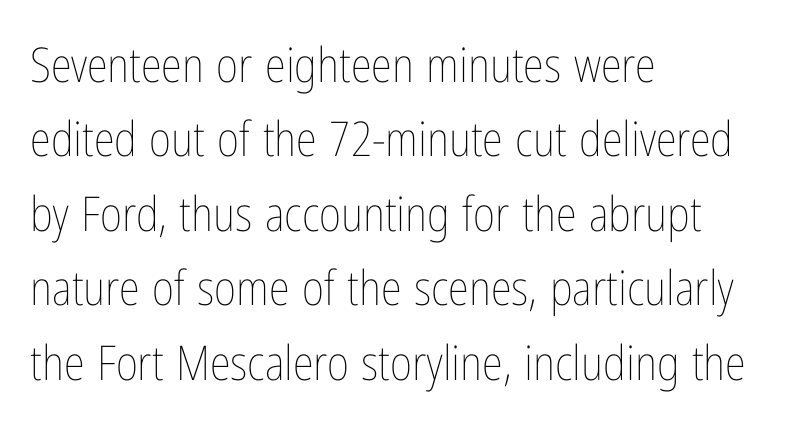
{"italic": "no", "bold": "no", "weight": "thin", "width": "condensed", "stroke_contrast": "low", "x_height": "medium", "monospaced": "no", "underline": "no", "align": "left", "line_spacing": "normal", "line_spacing_ratio": 1.55, "letter_spacing": "normal", "letter_spacing_em": 0.0, "glyph_px": 48}
